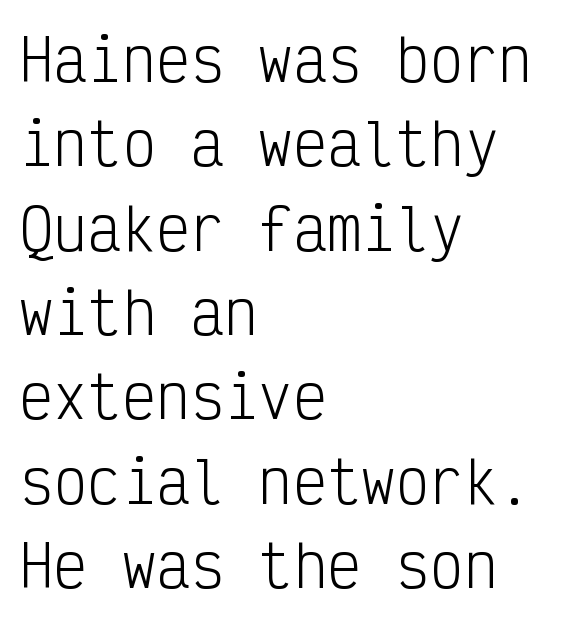
{"serif": "no", "italic": "no", "bold": "no", "weight": "light", "width": "condensed", "stroke_contrast": "low", "x_height": "medium", "monospaced": "yes", "underline": "no", "align": "left", "line_spacing": "normal", "line_spacing_ratio": 1.48, "letter_spacing": "normal", "letter_spacing_em": 0.0, "glyph_px": 57}
